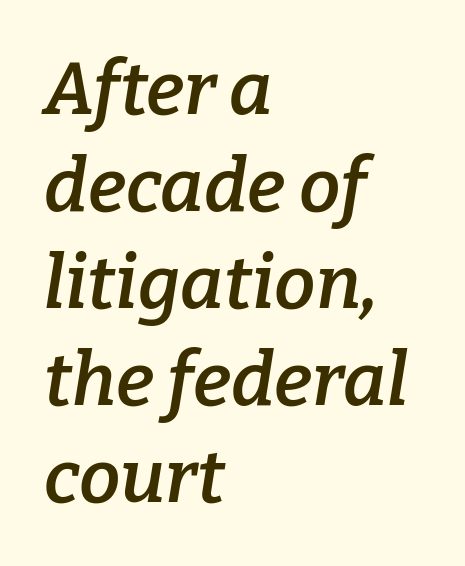
Do the characters align in a grid? No, the font is proportional. One glance says typical: line gaps are just what's usual. To sum up the face: it has serifs. Observe the lean: these are italic letterforms.
